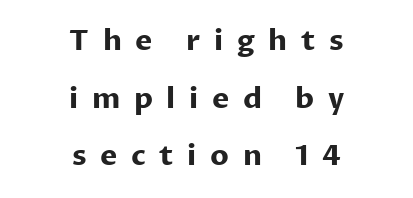
The image shows 29 px bold sans-serif type, upright; set centered, loose line spacing (1.99x), unusually wide letter spacing (+0.47 em), not underlined; low stroke contrast and a medium x-height.
